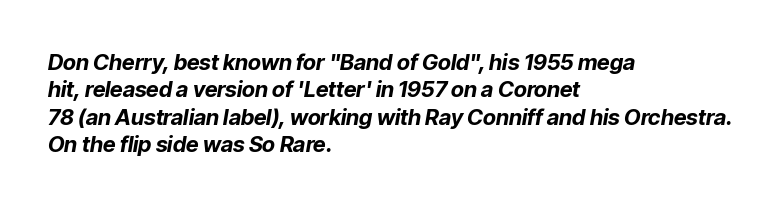
Q: Is the text bold? A: Yes.
Q: Is the text italic (slanted)? A: Yes, it leans right by about 9 degrees.
Q: Is the text underlined? A: No.
Q: How is the paragraph aligned? A: Left-aligned.
Q: Is the spacing between letters normal or unusually wide? A: Normal.
Q: Is the spacing between lines tight, normal or loose? A: Normal.
